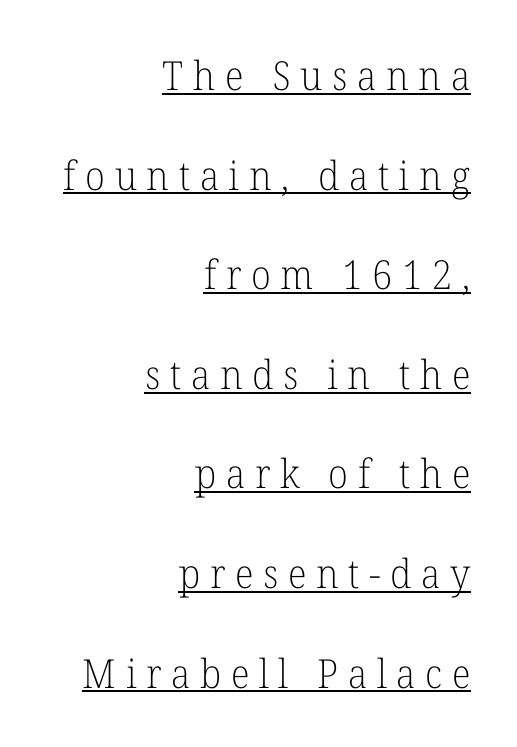
{"serif": "yes", "italic": "no", "bold": "no", "weight": "light", "width": "normal", "stroke_contrast": "low", "x_height": "medium", "monospaced": "no", "underline": "yes", "align": "right", "line_spacing": "loose", "line_spacing_ratio": 2.49, "letter_spacing": "wide", "letter_spacing_em": 0.24, "glyph_px": 40}
